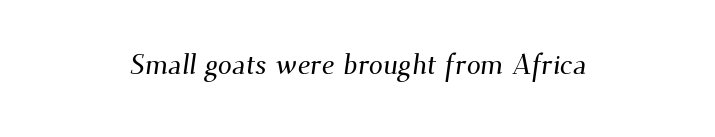
The image shows 28 px serif type; set normal letter spacing, not underlined; medium stroke contrast and a small x-height.
